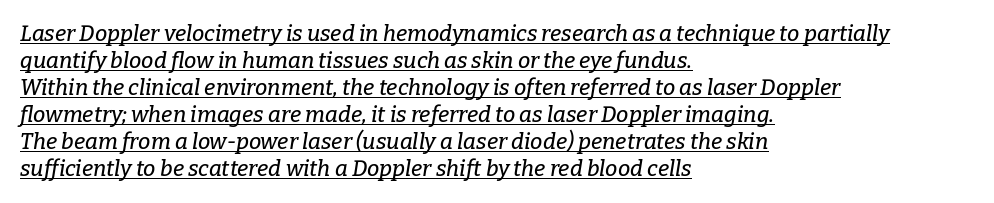
{"italic": "yes", "lean": "right", "slant_degrees": 9, "underline": "yes", "align": "left", "line_spacing_ratio": 1.23, "letter_spacing": "normal", "letter_spacing_em": 0.0, "glyph_px": 22}
